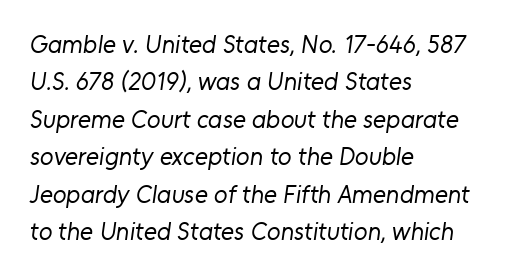
{"bold": "no", "underline": "no", "align": "left", "line_spacing": "normal", "line_spacing_ratio": 1.5, "letter_spacing": "normal", "letter_spacing_em": 0.0, "glyph_px": 25}
